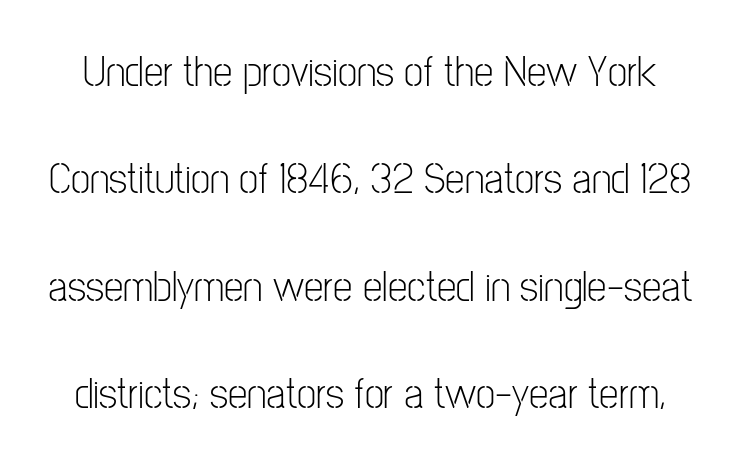
The image shows 44 px light, condensed sans-serif type, upright; set loose line spacing (2.44x), normal letter spacing, not underlined; low stroke contrast and a medium x-height.
